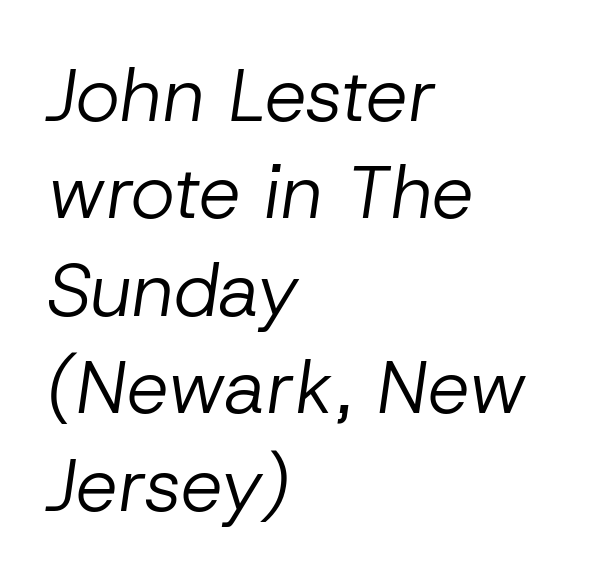
No extra tracking has been applied to these lines. The specimen reads as italic at a glance. Typeset ragged right — the left edge is the straight one. The space beneath each line is pristine and unruled. Honestly, the row spacing looks completely unremarkable.
